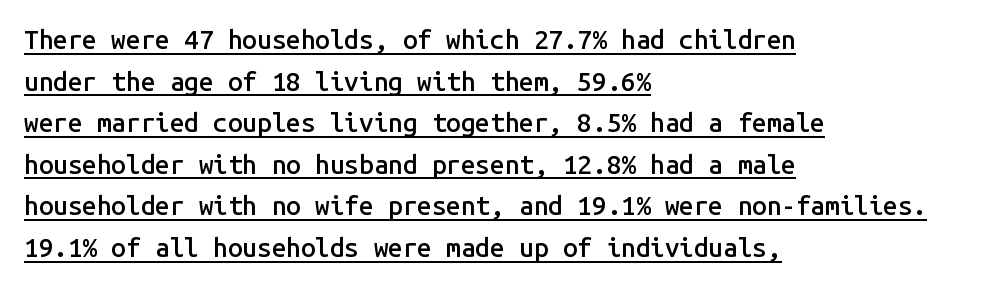
{"italic": "no", "bold": "semi", "underline": "yes", "align": "left", "line_spacing": "normal", "line_spacing_ratio": 1.6, "letter_spacing": "normal", "letter_spacing_em": 0.0, "glyph_px": 26}
